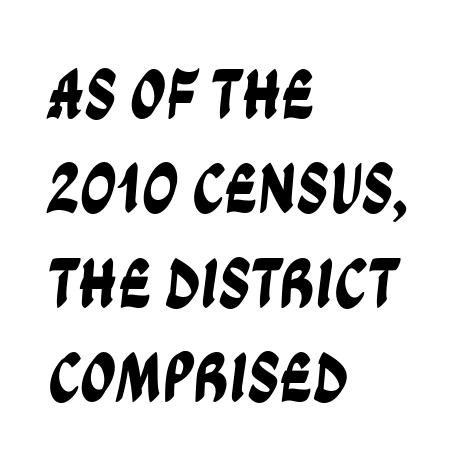
The image shows 71 px condensed sans-serif type; set left-aligned, normal line spacing (1.33x), normal letter spacing, not underlined; low stroke contrast and a large x-height.
